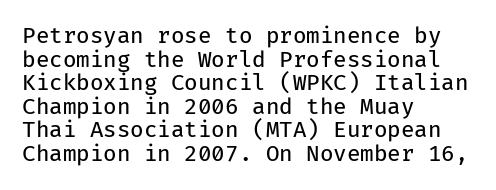
The image shows 22 px text type, upright; set left-aligned, tight line spacing (1.07x), normal letter spacing, not underlined.
